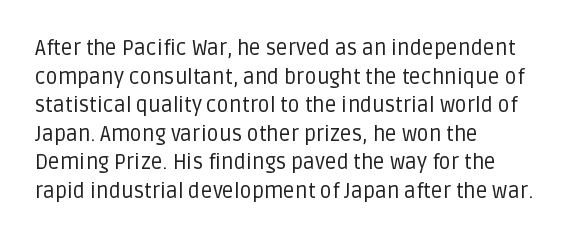
Line beginnings align vertically; line endings do not. Whoever set this chose a conventional vertical rhythm. Stroke mass is kept to a normal reading level or below. Nobody touched the tracking dial on this one.
